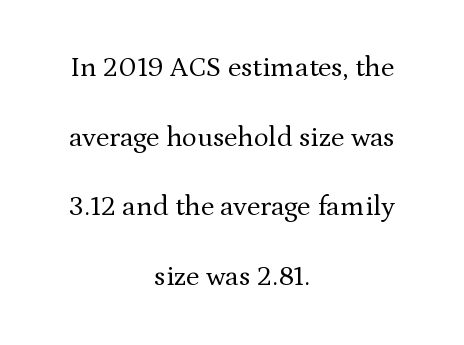
Q: Is the text bold? A: No.
Q: Is the text italic (slanted)? A: No, it is upright.
Q: Is the typeface a serif or a sans-serif typeface? A: Serif.
Q: Is the text underlined? A: No.
Q: How is the paragraph aligned? A: Centered.
Q: Is the spacing between letters normal or unusually wide? A: Normal.
Q: Is the spacing between lines tight, normal or loose? A: Loose.
Q: Width (condensed, normal, or wide)? A: Normal.
Q: Stroke contrast? A: Medium.
Q: x-height? A: Medium.
Q: Monospaced? A: No.
